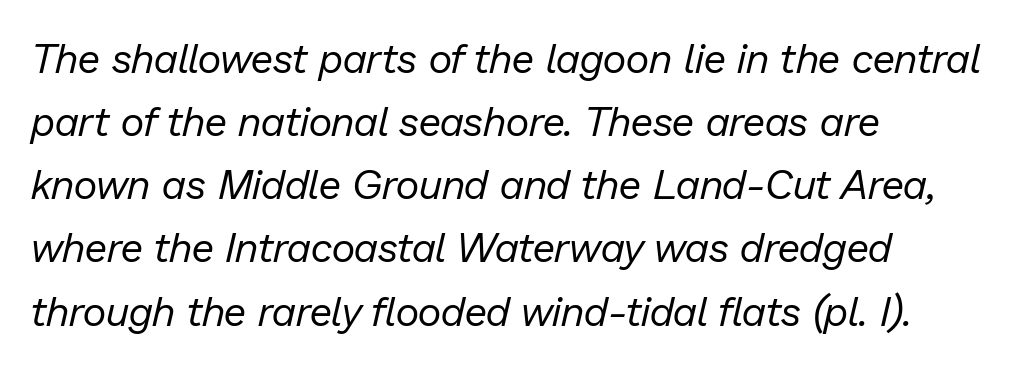
{"italic": "yes", "lean": "right", "slant_degrees": 13, "bold": "no", "weight": "regular", "width": "normal", "stroke_contrast": "low", "x_height": "medium", "monospaced": "no", "underline": "no", "align": "left", "line_spacing": "normal", "line_spacing_ratio": 1.54, "letter_spacing": "normal", "letter_spacing_em": 0.0, "glyph_px": 41}
